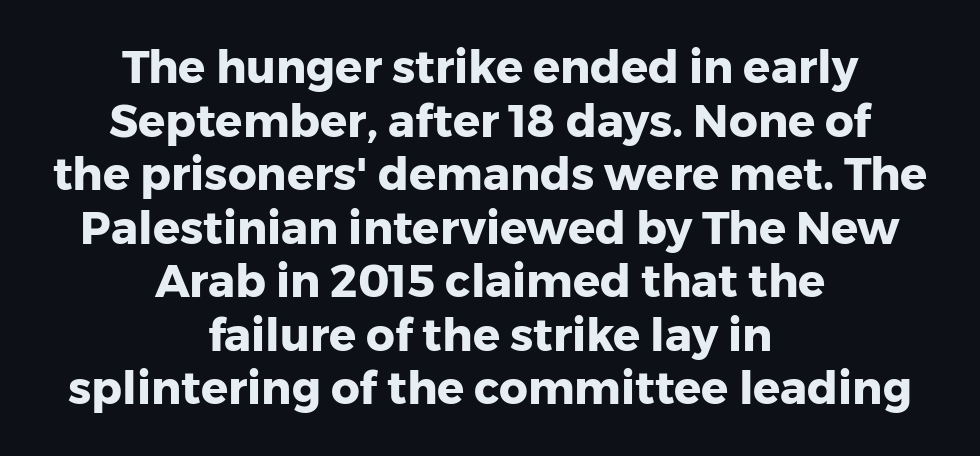
The image shows 45 px heavy sans-serif type, upright; set centered, line spacing 1.19x, normal letter spacing, not underlined; low stroke contrast and a medium x-height.
